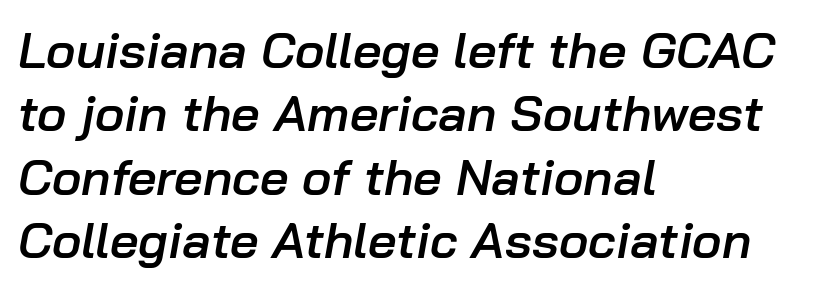
{"italic": "yes", "lean": "right", "slant_degrees": 10, "bold": "semi", "weight": "semibold", "width": "normal", "stroke_contrast": "low", "x_height": "medium", "monospaced": "no", "underline": "no", "align": "left", "line_spacing": "normal", "line_spacing_ratio": 1.27, "letter_spacing": "normal", "letter_spacing_em": 0.0, "glyph_px": 50}
